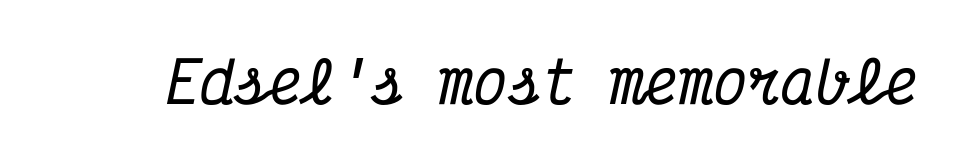
In terms of posture, this sample is oblique. Observe the ordinary spacing: letters are neighbours, not strangers. I'd call this a serif setting — the letters wear small feet. The gap between lines stays unmarked.
